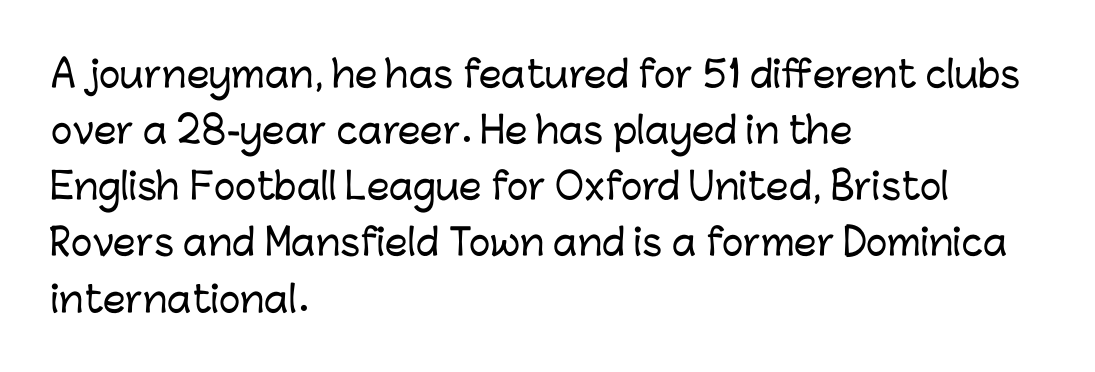
The image shows 36 px sans-serif type, upright; set left-aligned, normal line spacing (1.56x), normal letter spacing, not underlined; low stroke contrast and a medium x-height.
